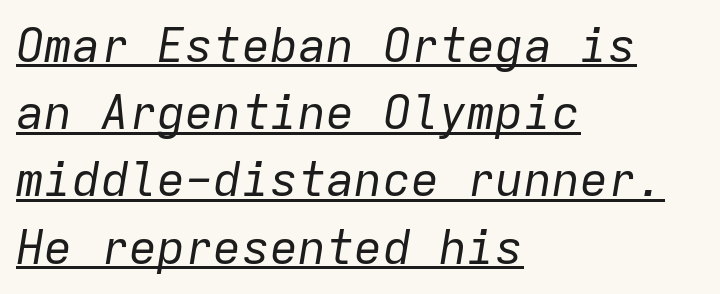
Q: Is the text bold? A: No.
Q: Is the text italic (slanted)? A: Yes, it leans right by about 9 degrees.
Q: Is the text underlined? A: Yes.
Q: How is the paragraph aligned? A: Left-aligned.
Q: Is the spacing between letters normal or unusually wide? A: Normal.
Q: Is the spacing between lines tight, normal or loose? A: Normal.
Q: Width (condensed, normal, or wide)? A: Normal.
Q: Stroke contrast? A: Low.
Q: x-height? A: Medium.
Q: Monospaced? A: Yes.
